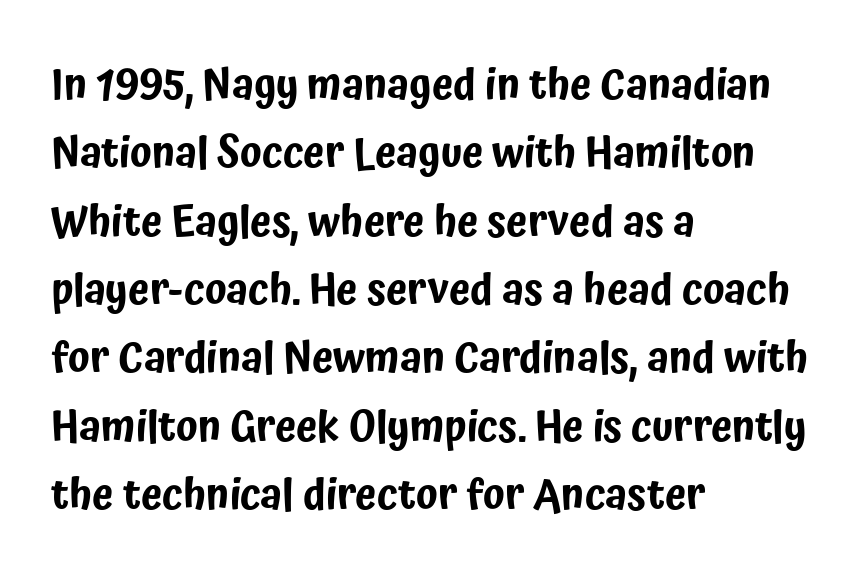
Q: Is the text italic (slanted)? A: No, it is upright.
Q: Is the typeface a serif or a sans-serif typeface? A: Sans-serif.
Q: Is the text underlined? A: No.
Q: How is the paragraph aligned? A: Left-aligned.
Q: Is the spacing between letters normal or unusually wide? A: Normal.
Q: Is the spacing between lines tight, normal or loose? A: Normal.
Q: Width (condensed, normal, or wide)? A: Condensed.
Q: Stroke contrast? A: Low.
Q: x-height? A: Medium.
Q: Monospaced? A: No.
